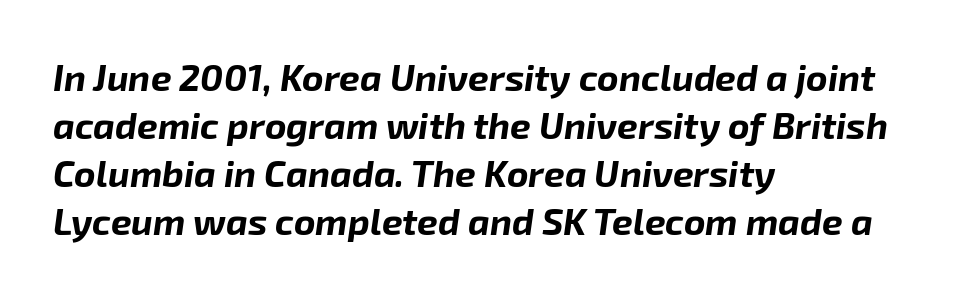
The rendering keeps characters at their native spacing. Pretty heavy lettering here — definitely bold. Slanted lettering throughout. The lines in this sample share a left origin and differ only in where they stop. The passage shown is typed in a proportional face where columns would drift.
